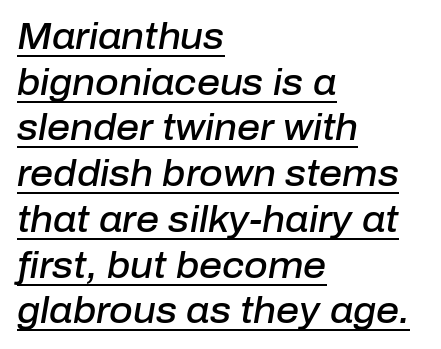
{"italic": "yes", "lean": "right", "slant_degrees": 10, "bold": "semi", "weight": "semibold", "width": "normal", "stroke_contrast": "low", "x_height": "medium", "monospaced": "no", "underline": "yes", "align": "left", "line_spacing": "normal", "line_spacing_ratio": 1.27, "letter_spacing": "normal", "letter_spacing_em": 0.0, "glyph_px": 36}
